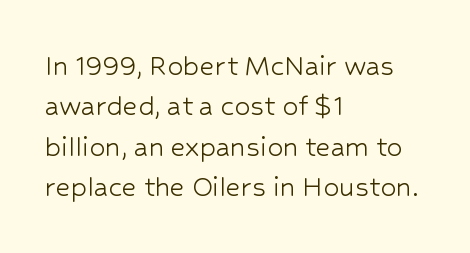
The image shows 32 px light sans-serif type, upright; set left-aligned, normal line spacing (1.26x), normal letter spacing, not underlined; low stroke contrast and a medium x-height.
